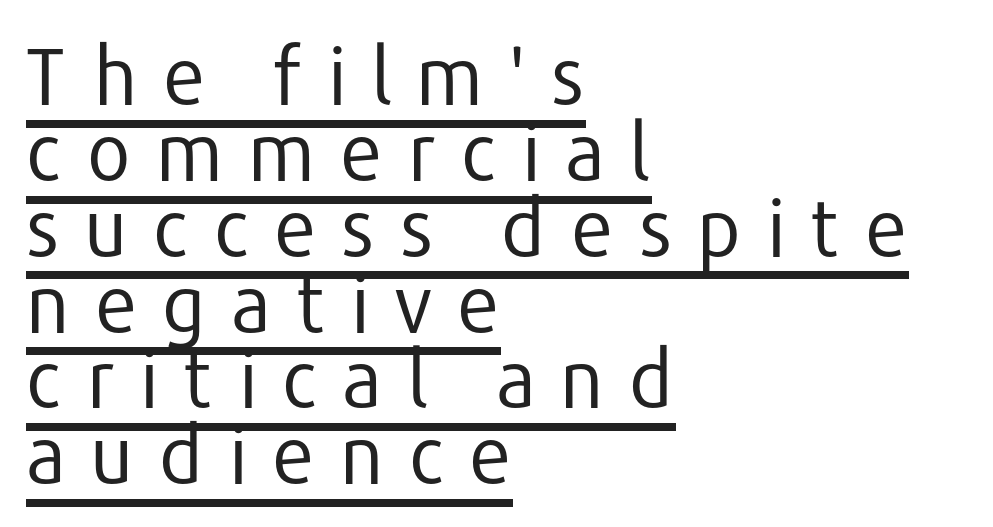
The letters stand straight up with perfectly vertical stems. No feet cap the strokes, marking this as sans-serif type. The vertical gap from one line to the next is small. This rendering features underlined lettering. Weight: in the light-to-regular range. Does extra space separate the letters? Yes, quite a lot of it.
